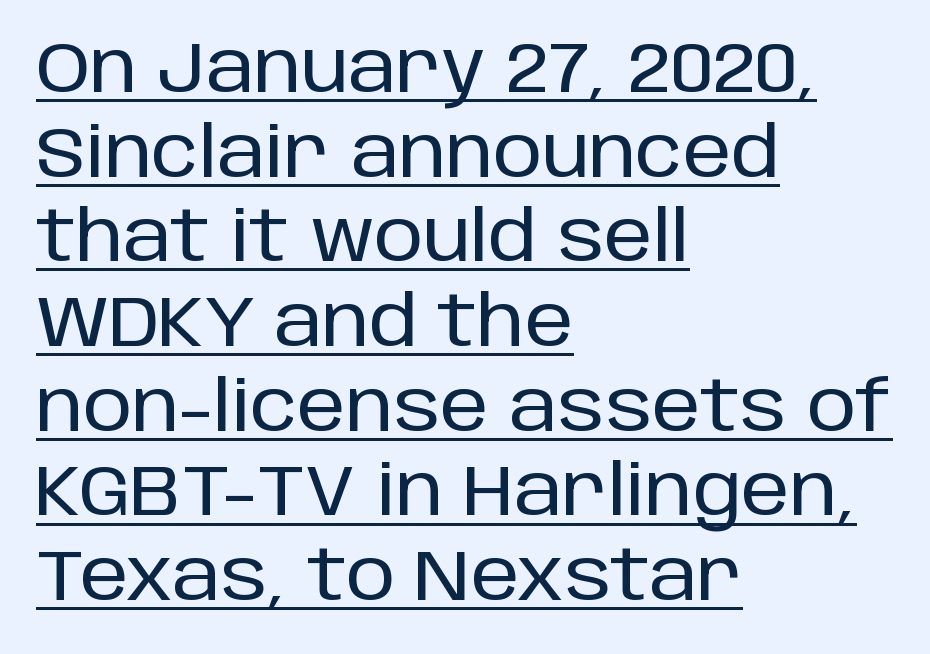
The image shows 70 px sans-serif type, upright; set left-aligned, line spacing 1.21x, normal letter spacing, underlined; low stroke contrast and a large x-height.
